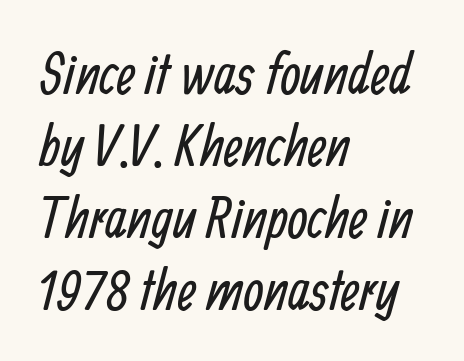
Q: Is the text bold? A: No.
Q: Is the typeface a serif or a sans-serif typeface? A: Sans-serif.
Q: Is the text underlined? A: No.
Q: How is the paragraph aligned? A: Left-aligned.
Q: Is the spacing between letters normal or unusually wide? A: Normal.
Q: Width (condensed, normal, or wide)? A: Condensed.
Q: Stroke contrast? A: Low.
Q: x-height? A: Medium.
Q: Monospaced? A: No.
